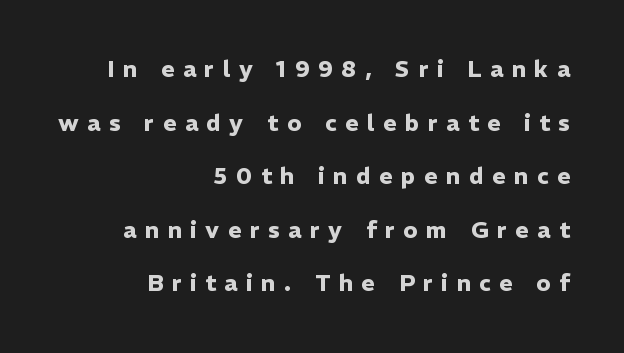
{"italic": "no", "bold": "yes", "underline": "no", "align": "right", "line_spacing": "loose", "line_spacing_ratio": 2.33, "letter_spacing": "wide", "letter_spacing_em": 0.37, "glyph_px": 23}
